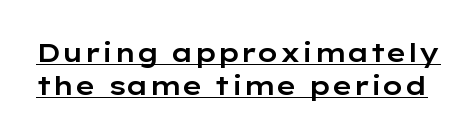
Q: Is the text italic (slanted)? A: No, it is upright.
Q: Is the text underlined? A: Yes.
Q: Is the spacing between letters normal or unusually wide? A: Normal.
Q: Is the spacing between lines tight, normal or loose? A: Normal.
